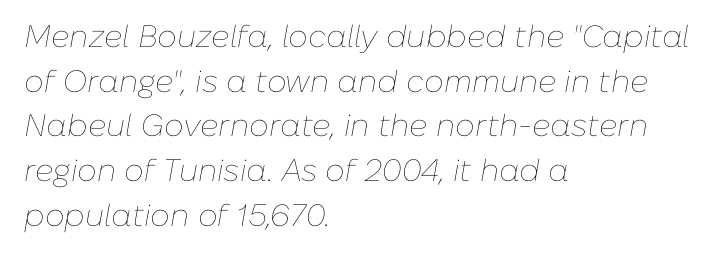
{"italic": "yes", "lean": "right", "slant_degrees": 10, "bold": "no", "weight": "thin", "width": "normal", "stroke_contrast": "low", "x_height": "medium", "monospaced": "no", "underline": "no", "align": "left", "line_spacing": "normal", "line_spacing_ratio": 1.44, "letter_spacing": "normal", "letter_spacing_em": 0.0, "glyph_px": 31}
